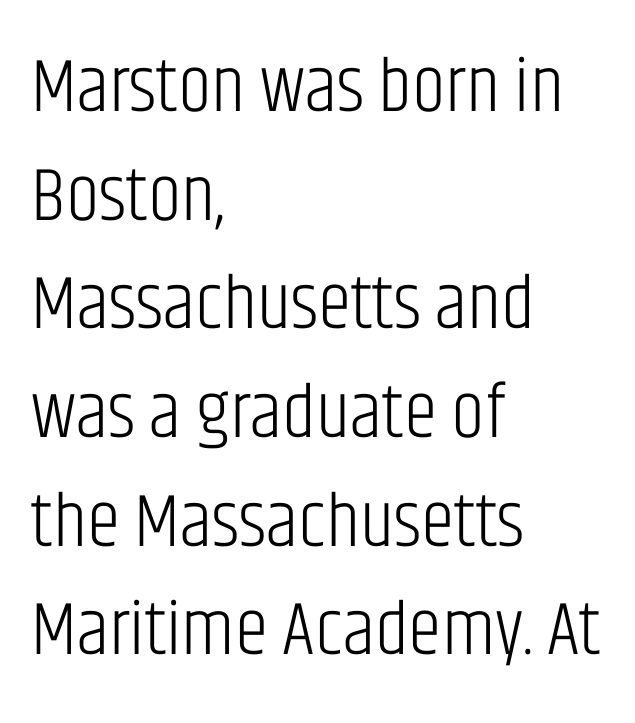
The image shows 76 px light, condensed sans-serif type, upright; set left-aligned, normal line spacing (1.43x), normal letter spacing, not underlined; low stroke contrast and a large x-height.
